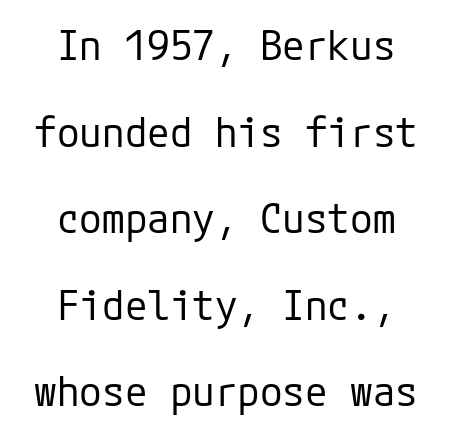
Q: Is the text bold? A: No.
Q: Is the text italic (slanted)? A: No, it is upright.
Q: Is the typeface a serif or a sans-serif typeface? A: Sans-serif.
Q: Is the text underlined? A: No.
Q: How is the paragraph aligned? A: Centered.
Q: Is the spacing between letters normal or unusually wide? A: Normal.
Q: Is the spacing between lines tight, normal or loose? A: Loose.
Q: Width (condensed, normal, or wide)? A: Normal.
Q: Stroke contrast? A: Low.
Q: x-height? A: Medium.
